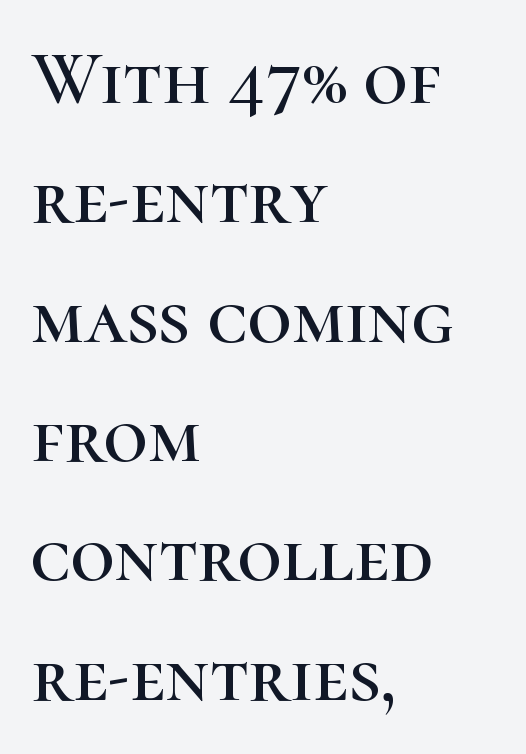
Q: Is the text italic (slanted)? A: No, it is upright.
Q: Is the typeface a serif or a sans-serif typeface? A: Serif.
Q: Is the text underlined? A: No.
Q: How is the paragraph aligned? A: Left-aligned.
Q: Is the spacing between letters normal or unusually wide? A: Normal.
Q: Is the spacing between lines tight, normal or loose? A: Normal.
Q: Width (condensed, normal, or wide)? A: Normal.
Q: Stroke contrast? A: High.
Q: x-height? A: Medium.
Q: Monospaced? A: No.
